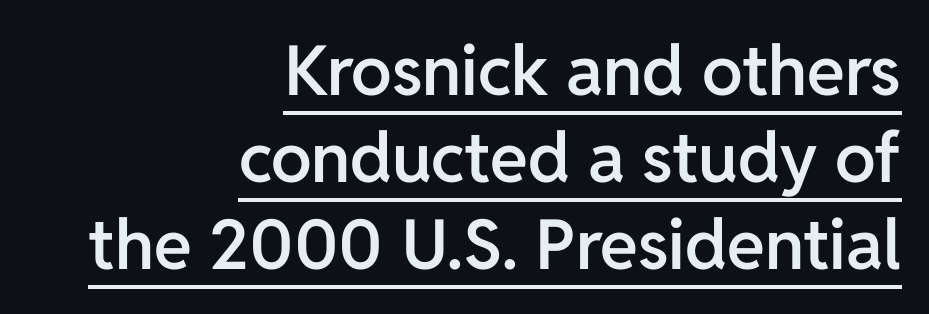
Q: Is the text bold? A: Semi-bold.
Q: Is the text italic (slanted)? A: No, it is upright.
Q: Is the typeface a serif or a sans-serif typeface? A: Sans-serif.
Q: Is the text underlined? A: Yes.
Q: How is the paragraph aligned? A: Right-aligned.
Q: Is the spacing between letters normal or unusually wide? A: Normal.
Q: Is the spacing between lines tight, normal or loose? A: Normal.
Q: Width (condensed, normal, or wide)? A: Normal.
Q: Stroke contrast? A: Low.
Q: x-height? A: Medium.
Q: Monospaced? A: No.
